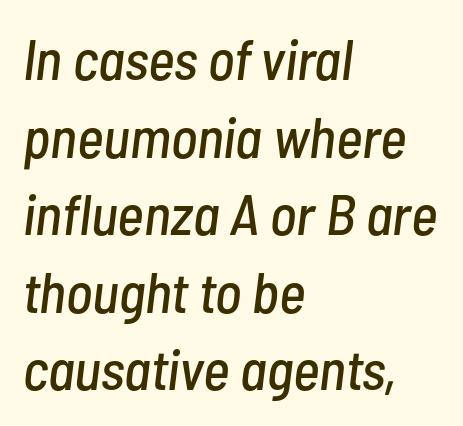
The image shows 57 px condensed type, italic (leaning right); set left-aligned, normal line spacing (1.36x), normal letter spacing, not underlined; low stroke contrast and a medium x-height.
